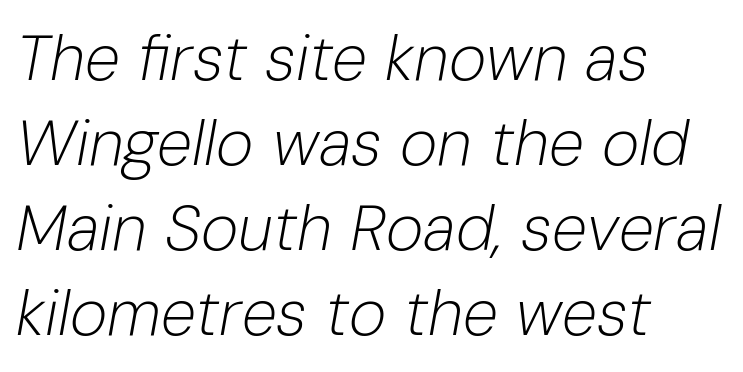
The image shows 64 px light type, italic (leaning right); set left-aligned, normal line spacing (1.33x), normal letter spacing, not underlined; low stroke contrast and a medium x-height.
